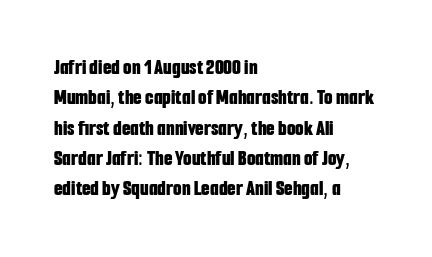
{"italic": "no", "bold": "yes", "underline": "no", "align": "left", "line_spacing": "normal", "line_spacing_ratio": 1.38, "letter_spacing": "normal", "letter_spacing_em": 0.0, "glyph_px": 22}
